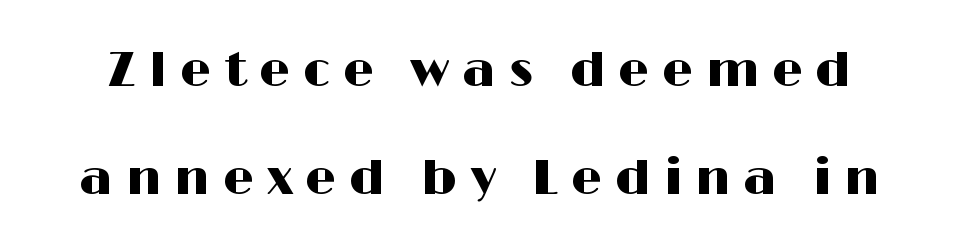
Underline: absent. A roman cut, with each character standing at attention. Line spacing here is loose. Compared with typical body copy, the letter spacing here is much looser. The face used here is proportionally spaced, like ordinary book or web type. Classification — sans serif.
